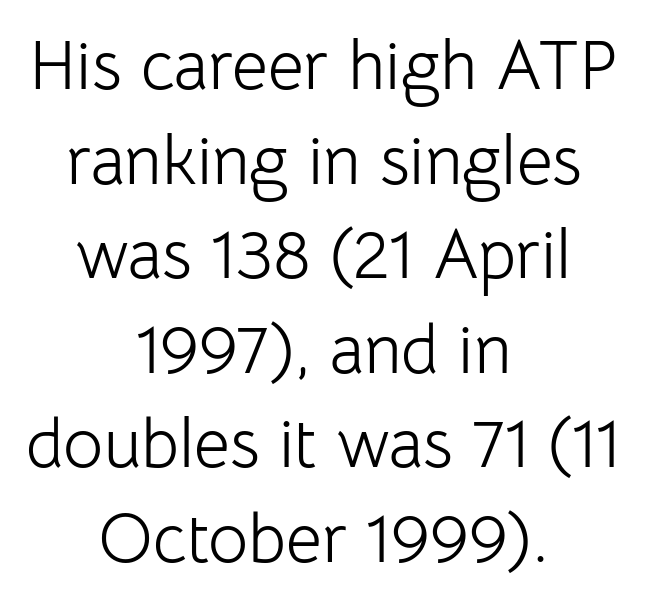
Q: Is the text bold? A: No.
Q: Is the text italic (slanted)? A: No, it is upright.
Q: Is the typeface a serif or a sans-serif typeface? A: Sans-serif.
Q: Is the text underlined? A: No.
Q: How is the paragraph aligned? A: Centered.
Q: Is the spacing between letters normal or unusually wide? A: Normal.
Q: Is the spacing between lines tight, normal or loose? A: Normal.
Q: Width (condensed, normal, or wide)? A: Normal.
Q: Stroke contrast? A: Low.
Q: x-height? A: Medium.
Q: Monospaced? A: No.
